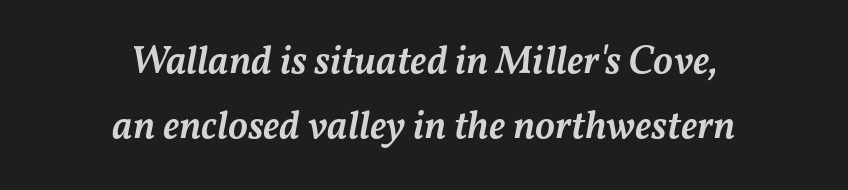
The image shows 40 px semibold type, italic (leaning right); set centered, normal line spacing (1.62x), normal letter spacing, not underlined; medium stroke contrast and a medium x-height.
